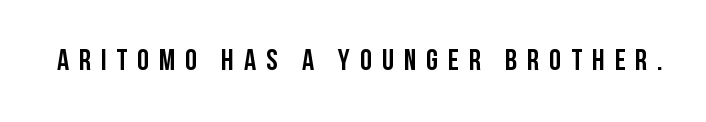
The image shows 30 px condensed sans-serif type, upright; set unusually wide letter spacing (+0.33 em), not underlined; low stroke contrast and a large x-height.
